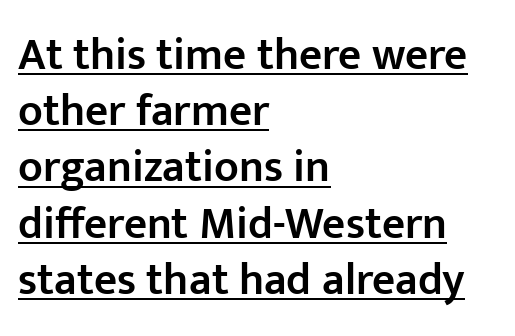
A typesetter would call this leading conventional body-copy spacing. The face used here appears with an underline applied. The rendering anchors every line to the left-hand side. Stroke terminals: plain, sans-serif. Students, note that the glyphs here touch the page at normal intervals. Strokes here are thickened, but only to semibold level.
